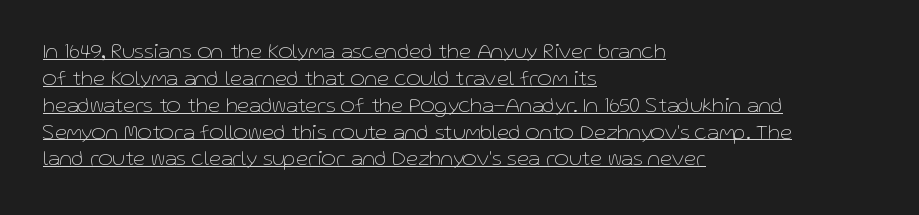
{"italic": "no", "bold": "no", "underline": "yes", "align": "left", "line_spacing_ratio": 1.22, "letter_spacing": "normal", "letter_spacing_em": 0.0, "glyph_px": 22}
